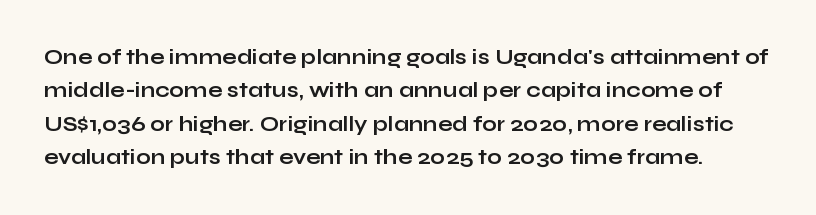
The image shows 21 px bold type, upright; set normal line spacing (1.59x), normal letter spacing, not underlined.
